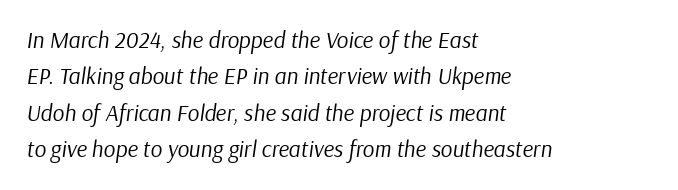
{"italic": "yes", "lean": "right", "slant_degrees": 9, "bold": "no", "underline": "no", "align": "left", "line_spacing": "normal", "line_spacing_ratio": 1.58, "letter_spacing": "normal", "letter_spacing_em": 0.0, "glyph_px": 23}
